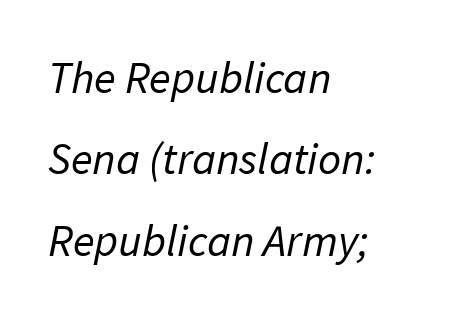
{"serif": "no", "bold": "no", "weight": "regular", "width": "normal", "stroke_contrast": "low", "x_height": "medium", "monospaced": "no", "underline": "no", "align": "left", "line_spacing_ratio": 1.81, "letter_spacing": "normal", "letter_spacing_em": 0.0, "glyph_px": 45}
